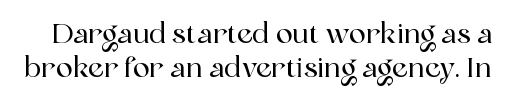
Observe the serifs anchoring each vertical stroke in this sample. A typesetter would mark this as roman, not italic. These lines keep a tight, regular rhythm from letter to letter. Spacing verdict: proportional, widths tailored to each character. Honestly, there is no underline to notice here at all.
